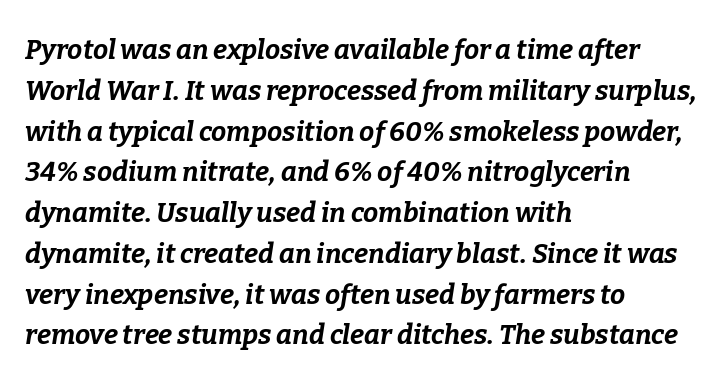
The image shows 27 px bold type, italic (leaning right); set left-aligned, normal line spacing (1.51x), normal letter spacing, not underlined.
